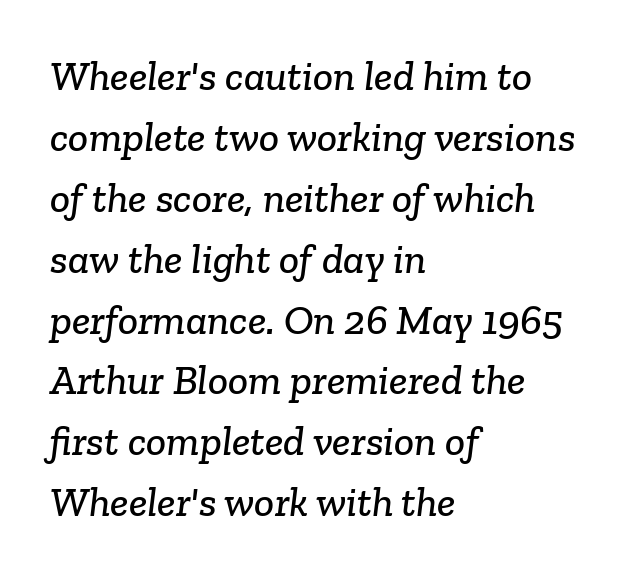
The letters advance in unequal steps, a hallmark of proportional type. Any mark beneath the type? The region is blank. Regarding leading, the lines here are spaced in the standard way. Letterform terminals end in serifs throughout the passage. The rendering keeps characters at their native spacing.
